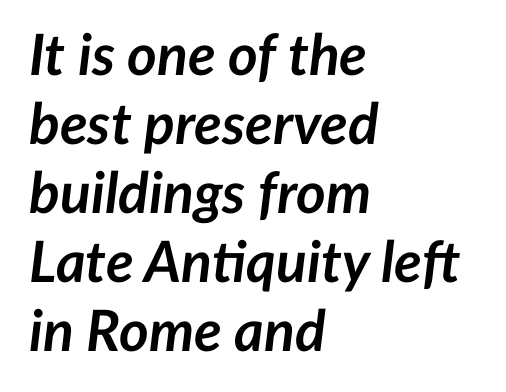
Style check: oblique. The paragraph shown leans on its left margin. Compared with an ordinary text face, these strokes are far heavier — a full bold. A typesetter would call this proportional, since set widths differ per character.
